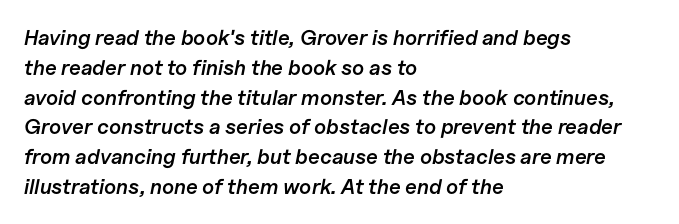
Q: Is the text bold? A: Semi-bold.
Q: Is the text italic (slanted)? A: Yes, it leans right by about 11 degrees.
Q: Is the text underlined? A: No.
Q: How is the paragraph aligned? A: Left-aligned.
Q: Is the spacing between letters normal or unusually wide? A: Normal.
Q: Is the spacing between lines tight, normal or loose? A: Normal.
